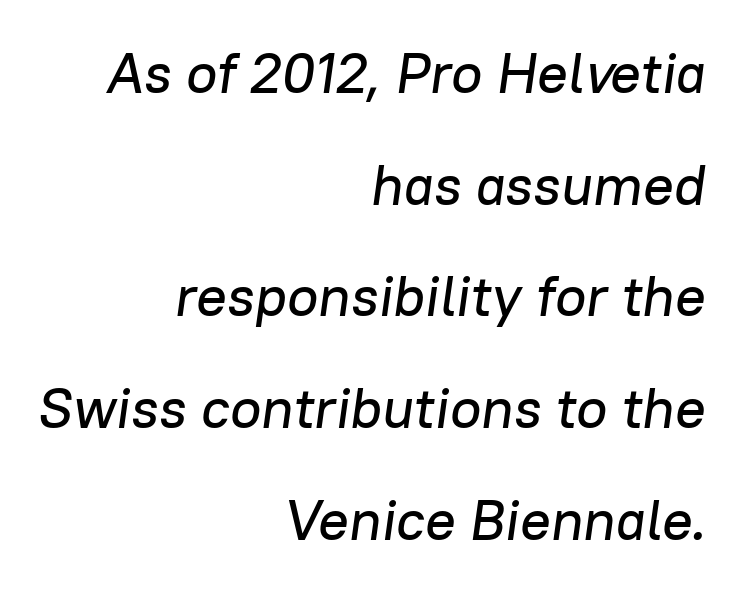
A flush-right, rag-left setting is used for this passage. The letterforms sit shoulder to shoulder at normal distance. Widely set lines give the paragraph a tall, airy silhouette. Note the varied advance widths — an 'i' is clearly narrower than an 'm'. The passage shown is not underscored anywhere. Slant detected: the letters are inclined.
